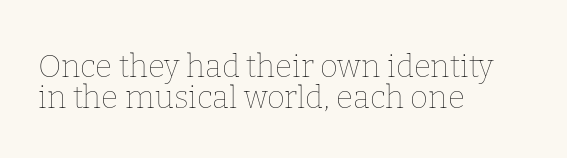
The image shows 31 px thin type, upright; set left-aligned, tight line spacing (0.99x), normal letter spacing, not underlined; low stroke contrast and a medium x-height.
